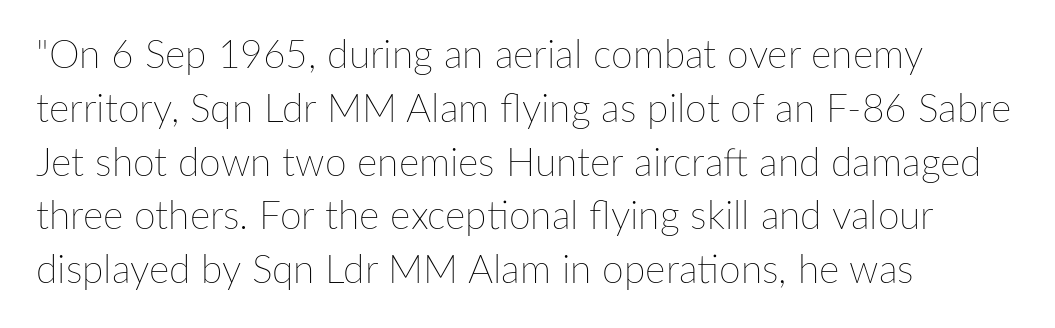
The image shows 39 px thin type, upright; set left-aligned, normal line spacing (1.38x), normal letter spacing, not underlined; low stroke contrast and a medium x-height.
